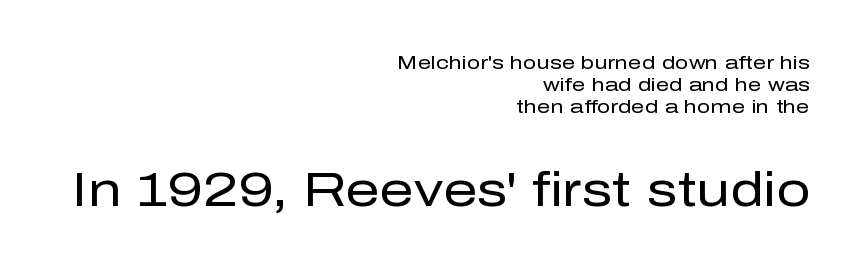
There is no visible air inserted between adjacent glyphs. Looks like regular typesetting: each glyph gets only the width it needs. No extra ink here — the face is not bold. Upright lettering throughout.
